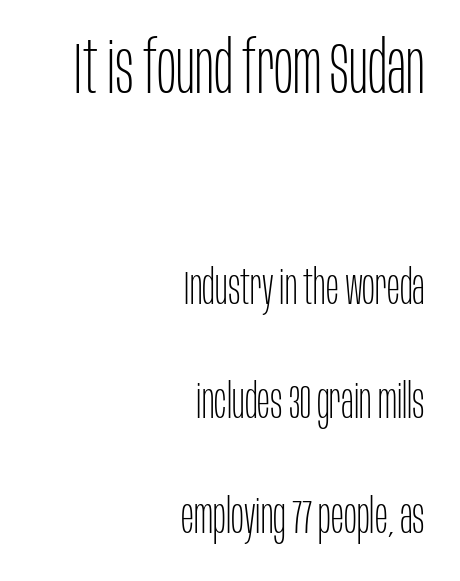
Q: Is the text bold? A: No.
Q: Is the text italic (slanted)? A: No, it is upright.
Q: Is the typeface a serif or a sans-serif typeface? A: Sans-serif.
Q: Is the text underlined? A: No.
Q: How is the paragraph aligned? A: Right-aligned.
Q: Is the spacing between letters normal or unusually wide? A: Normal.
Q: Is the spacing between lines tight, normal or loose? A: Loose.
Q: Which block of text is set in a larger size, the first (top) or the second (bottom)? A: The first (top) one.
Q: Width (condensed, normal, or wide)? A: Condensed.
Q: Stroke contrast? A: Low.
Q: x-height? A: Large.
Q: Monospaced? A: No.
